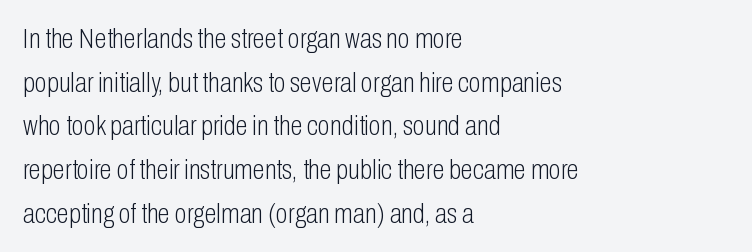
Inter-character spacing is left at the font's built-in metrics. The rows are spaced the way most documents space them. The words here are not underlined. The weight would be labelled regular, book, light, or lighter still. Spacing verdict: proportional, widths tailored to each character. Leftover space on each line is placed entirely after the last word.
